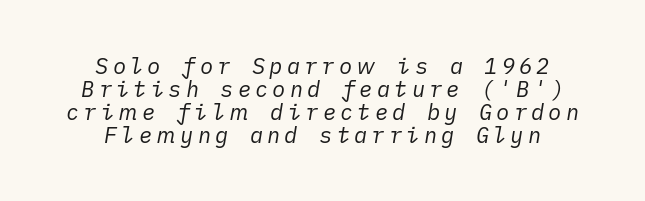
{"italic": "yes", "lean": "right", "slant_degrees": 10, "bold": "no", "underline": "no", "align": "center", "line_spacing": "tight", "line_spacing_ratio": 1.04, "glyph_px": 22}
